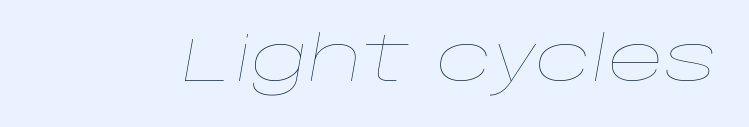
Q: Is the text bold? A: No.
Q: Is the text italic (slanted)? A: Yes, it leans right by about 10 degrees.
Q: Is the text underlined? A: No.
Q: Is the spacing between letters normal or unusually wide? A: Normal.
Q: Width (condensed, normal, or wide)? A: Wide.
Q: Stroke contrast? A: Low.
Q: x-height? A: Large.
Q: Monospaced? A: No.
